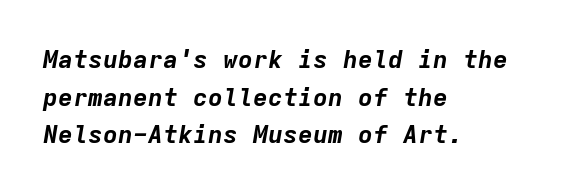
Q: Is the text bold? A: Yes.
Q: Is the text italic (slanted)? A: Yes, it leans right by about 9 degrees.
Q: Is the text underlined? A: No.
Q: How is the paragraph aligned? A: Left-aligned.
Q: Is the spacing between letters normal or unusually wide? A: Normal.
Q: Is the spacing between lines tight, normal or loose? A: Normal.
